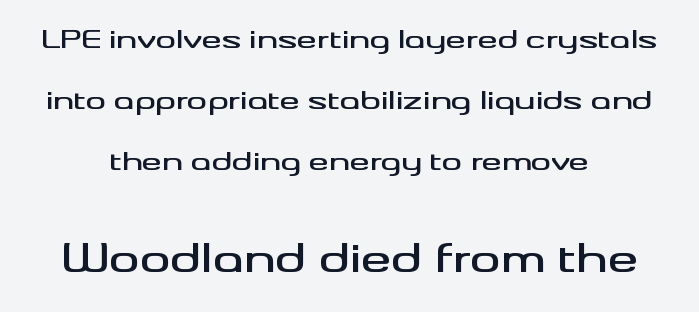
The image shows 38 px wide sans-serif type, upright; set centered, loose line spacing (2.45x), normal letter spacing, not underlined; the second (bottom) block is 1.52x larger; medium stroke contrast and a small x-height.
